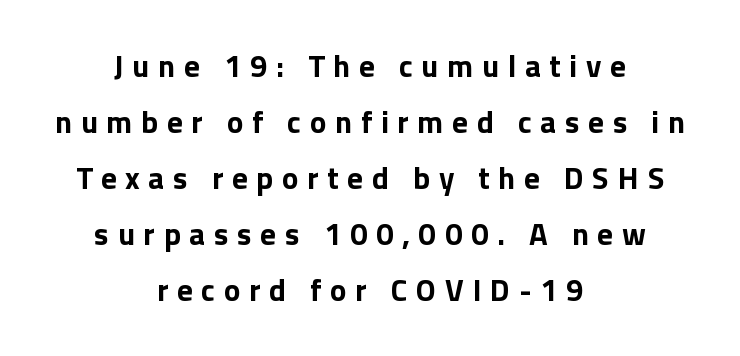
Which margin do the lines hug? Neither — every line sits in the middle. Examine the stroke ends and you'll find no serifs. The zone under the glyphs is completely vacant. The letters are spread apart with noticeably loose tracking. The sample has been set heavy, in full bold.
